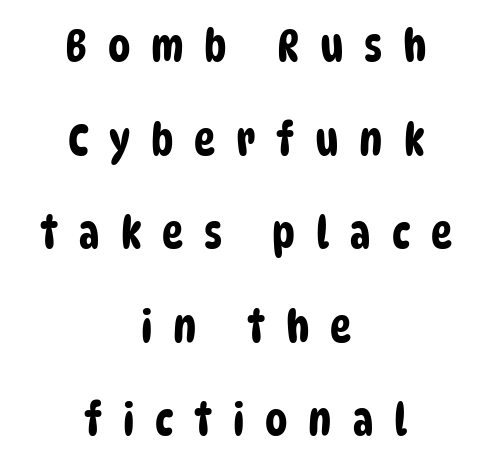
{"serif": "no", "width": "condensed", "stroke_contrast": "low", "x_height": "large", "monospaced": "no", "underline": "no", "align": "center", "line_spacing": "loose", "line_spacing_ratio": 2.08, "letter_spacing": "wide", "letter_spacing_em": 0.46, "glyph_px": 45}
